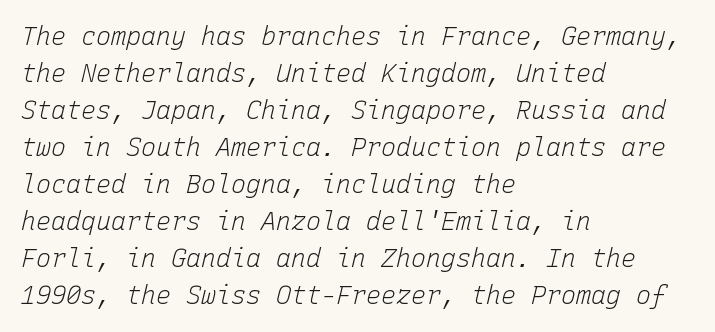
The image shows 25 px text type, italic (leaning right); set left-aligned, normal line spacing (1.48x), normal letter spacing, not underlined.
